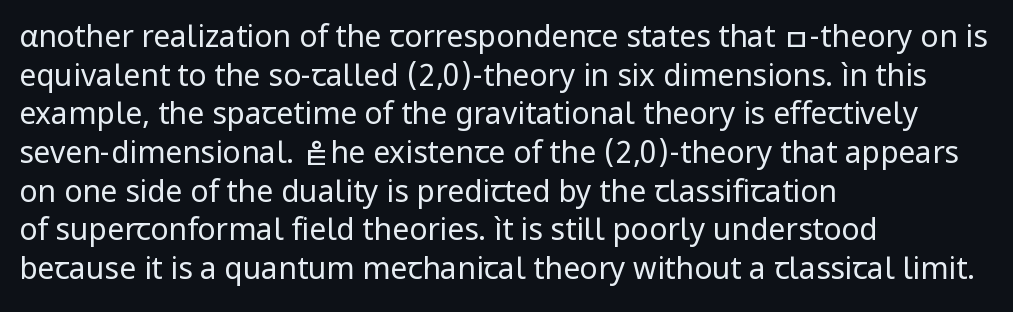
{"serif": "no", "italic": "no", "bold": "no", "weight": "regular", "width": "normal", "stroke_contrast": "low", "x_height": "medium", "monospaced": "no", "underline": "no", "align": "left", "line_spacing": "normal", "line_spacing_ratio": 1.29, "letter_spacing": "normal", "letter_spacing_em": 0.0, "glyph_px": 30}
